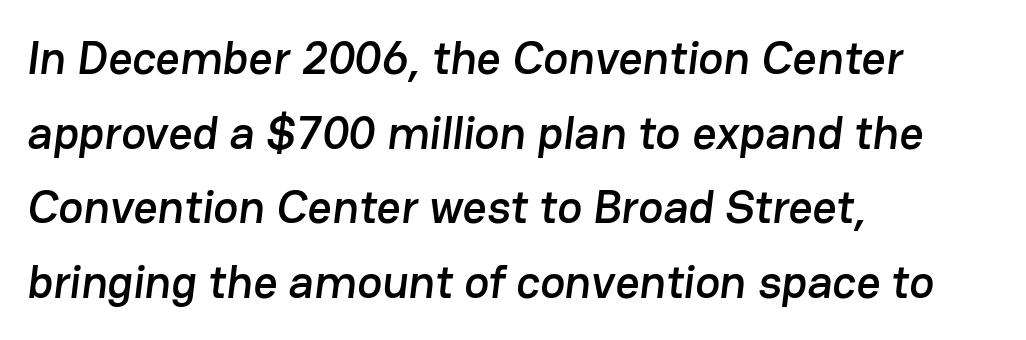
Q: Is the typeface a serif or a sans-serif typeface? A: Sans-serif.
Q: Is the text underlined? A: No.
Q: How is the paragraph aligned? A: Left-aligned.
Q: Is the spacing between letters normal or unusually wide? A: Normal.
Q: Is the spacing between lines tight, normal or loose? A: Normal.
Q: Width (condensed, normal, or wide)? A: Normal.
Q: Stroke contrast? A: Low.
Q: x-height? A: Medium.
Q: Monospaced? A: No.
